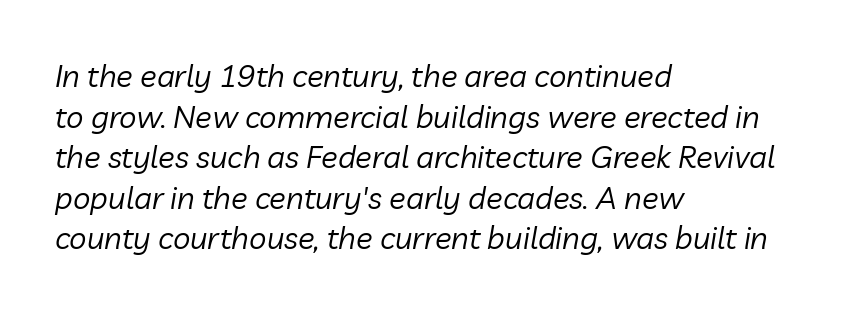
The image shows 31 px regular-weight type, italic (leaning right); set left-aligned, normal line spacing (1.31x), normal letter spacing, not underlined; low stroke contrast and a medium x-height.
